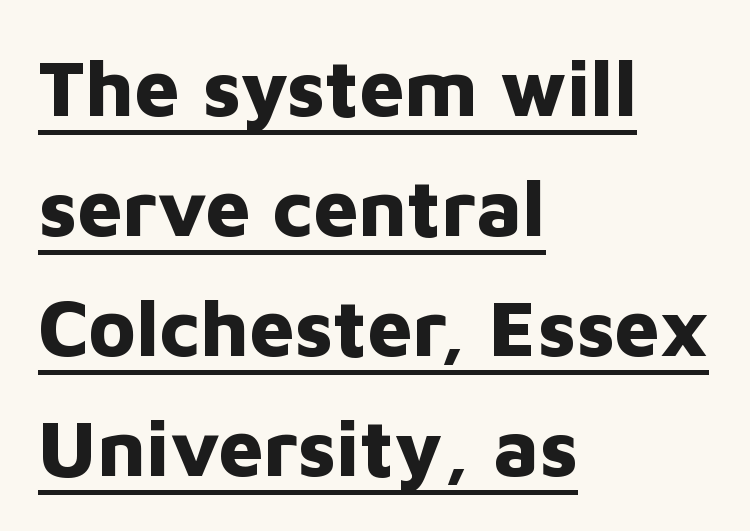
Q: Is the text bold? A: Yes.
Q: Is the text italic (slanted)? A: No, it is upright.
Q: Is the typeface a serif or a sans-serif typeface? A: Sans-serif.
Q: Is the text underlined? A: Yes.
Q: How is the paragraph aligned? A: Left-aligned.
Q: Is the spacing between letters normal or unusually wide? A: Normal.
Q: Is the spacing between lines tight, normal or loose? A: Normal.
Q: Width (condensed, normal, or wide)? A: Normal.
Q: Stroke contrast? A: Low.
Q: x-height? A: Medium.
Q: Monospaced? A: No.
